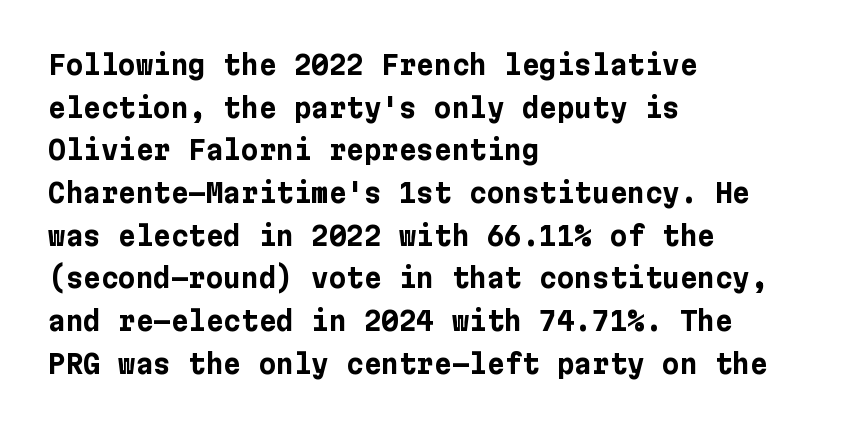
{"italic": "no", "bold": "yes", "underline": "no", "align": "left", "line_spacing": "normal", "line_spacing_ratio": 1.58, "letter_spacing": "normal", "letter_spacing_em": 0.0, "glyph_px": 27}
